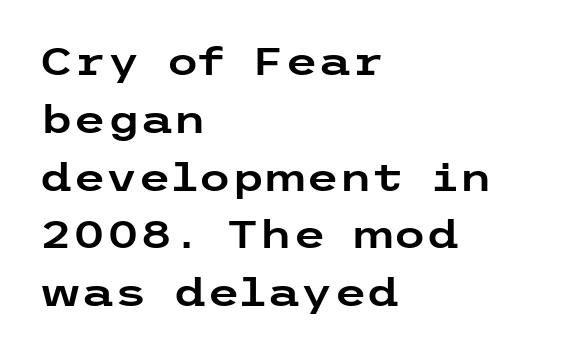
The image shows 38 px wide sans-serif type, upright; set left-aligned, normal line spacing (1.52x), normal letter spacing, not underlined; low stroke contrast and a medium x-height.
